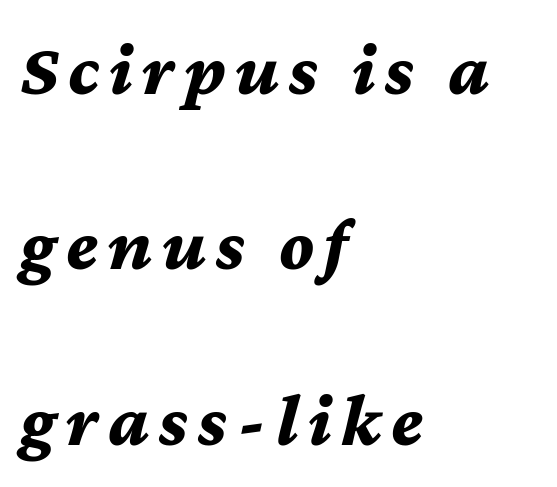
Strong, thick strokes mark this as bold type. A student would call this left alignment; a typographer would say flush left, rag right. The vertical gap from one line to the next is large. The rendering uses natural spacing where letterforms have individual widths. Notice how the stems are inclined rather than vertical — that's the hallmark of italics. Glance below the letters and you will spot only blank space.
